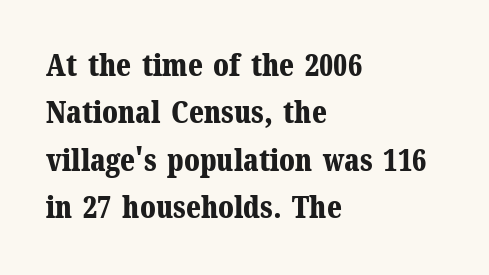
In terms of letterspacing, this is plain default setting. Is this a fixed-width face? No — the glyphs have proportional, varying widths. Every stem runs plumb, perpendicular to the baseline. Summary of weight: heavy, a full bold. Anything drawn beneath the words? Only blank space.
